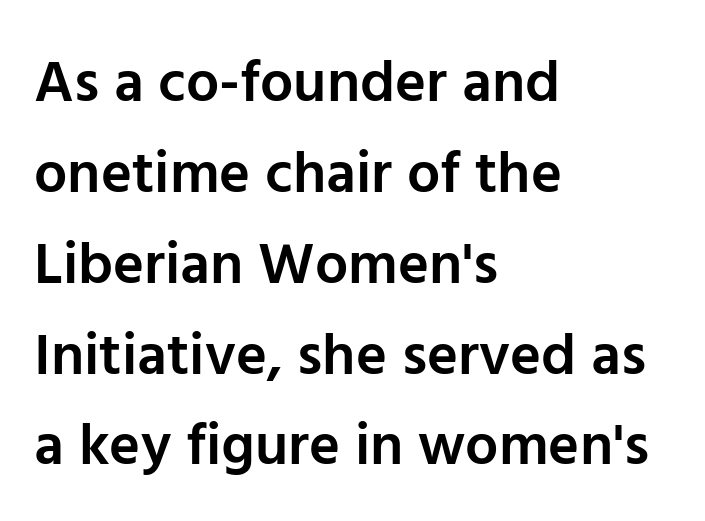
{"serif": "no", "italic": "no", "bold": "semi", "weight": "semibold", "width": "normal", "stroke_contrast": "low", "x_height": "medium", "monospaced": "no", "underline": "no", "align": "left", "line_spacing": "normal", "line_spacing_ratio": 1.54, "letter_spacing": "normal", "letter_spacing_em": 0.0, "glyph_px": 59}
